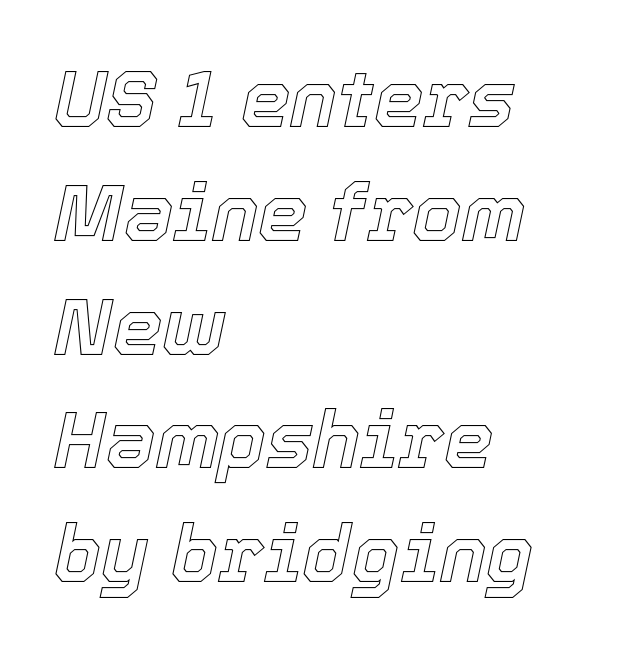
{"italic": "yes", "lean": "right", "slant_degrees": 12, "width": "normal", "x_height": "medium", "monospaced": "no", "underline": "no", "align": "left", "line_spacing": "normal", "line_spacing_ratio": 1.44, "letter_spacing": "normal", "letter_spacing_em": 0.0, "glyph_px": 79}
